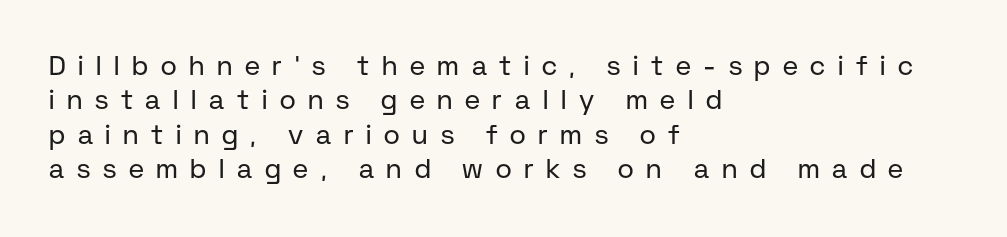
Q: Is the text bold? A: No.
Q: Is the text italic (slanted)? A: No, it is upright.
Q: Is the text underlined? A: No.
Q: How is the paragraph aligned? A: Left-aligned.
Q: Is the spacing between letters normal or unusually wide? A: Unusually wide.
Q: Is the spacing between lines tight, normal or loose? A: Normal.
